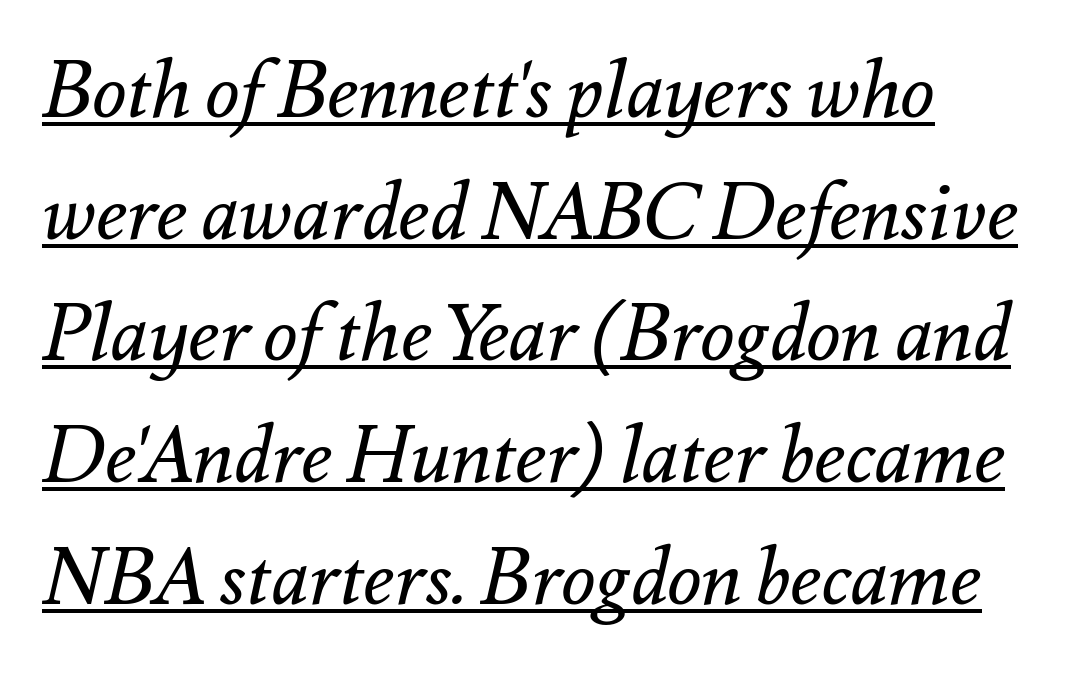
Q: Is the text bold? A: No.
Q: Is the text italic (slanted)? A: Yes, it leans right by about 12 degrees.
Q: Is the text underlined? A: Yes.
Q: How is the paragraph aligned? A: Left-aligned.
Q: Is the spacing between letters normal or unusually wide? A: Normal.
Q: Is the spacing between lines tight, normal or loose? A: Normal.
Q: Width (condensed, normal, or wide)? A: Normal.
Q: Stroke contrast? A: Medium.
Q: x-height? A: Small.
Q: Monospaced? A: No.
